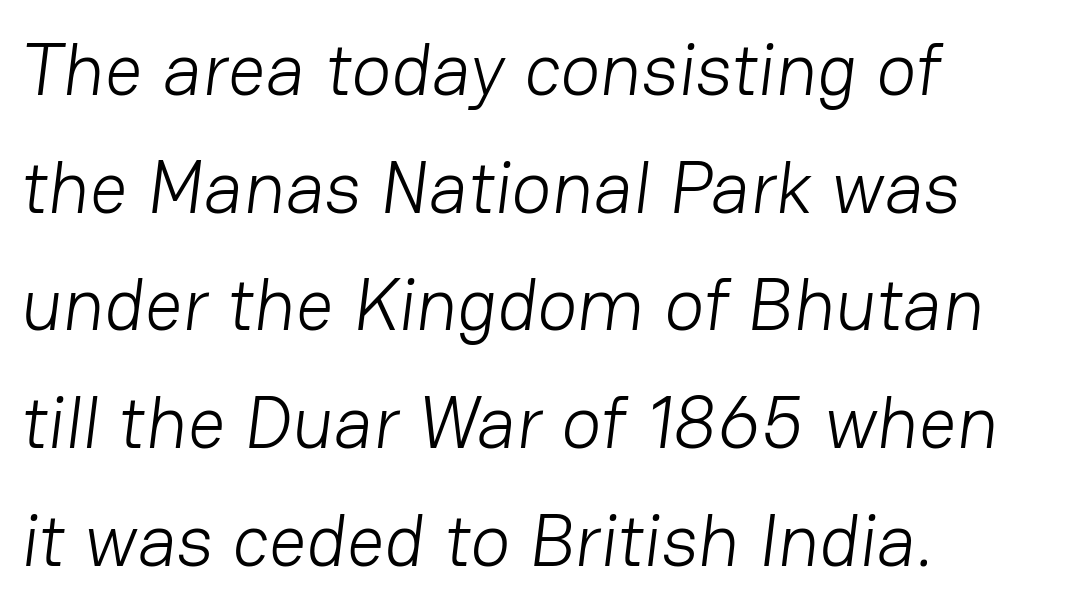
Q: Is the text bold? A: No.
Q: Is the typeface a serif or a sans-serif typeface? A: Sans-serif.
Q: Is the text underlined? A: No.
Q: How is the paragraph aligned? A: Left-aligned.
Q: Is the spacing between letters normal or unusually wide? A: Normal.
Q: Is the spacing between lines tight, normal or loose? A: Normal.
Q: Width (condensed, normal, or wide)? A: Normal.
Q: Stroke contrast? A: Low.
Q: x-height? A: Medium.
Q: Monospaced? A: No.
